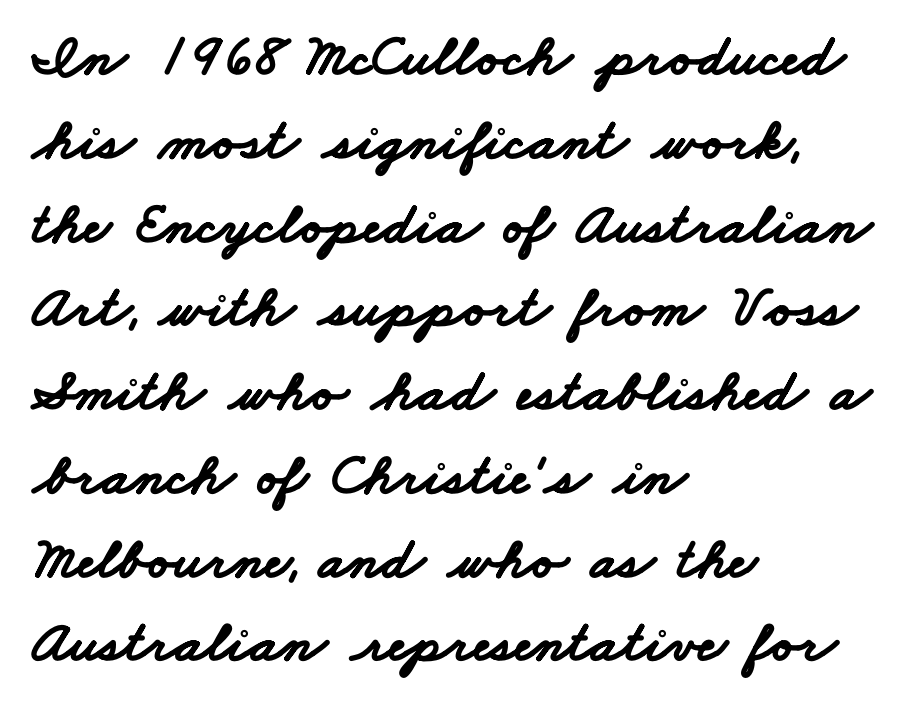
Each glyph is drawn with heavy, bold strokes. Has an underline been added? It has not. Each line starts at the same left margin while the right side varies. Is this a sans? Yes — the strokes have no serifs. Spacing between characters is what you'd get straight out of the box.
